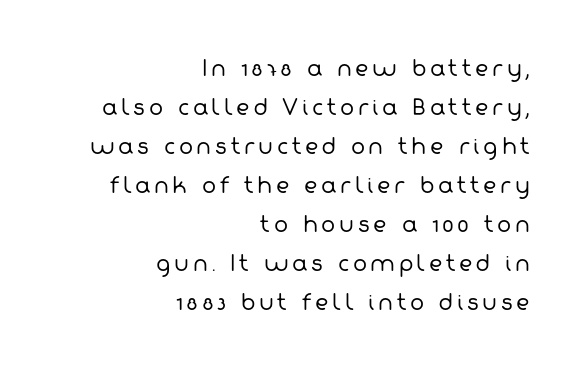
The image shows 21 px text type; set right-aligned, line spacing 1.86x, not underlined.
